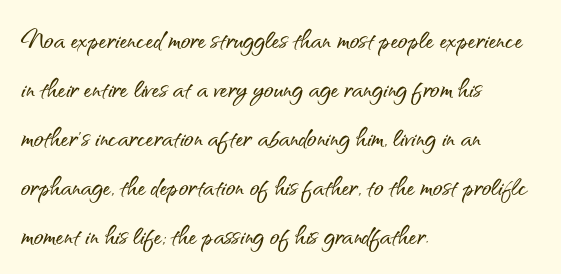
The image shows 32 px sans-serif type; set left-aligned, normal line spacing (1.53x), normal letter spacing, not underlined; medium stroke contrast and a small x-height.
